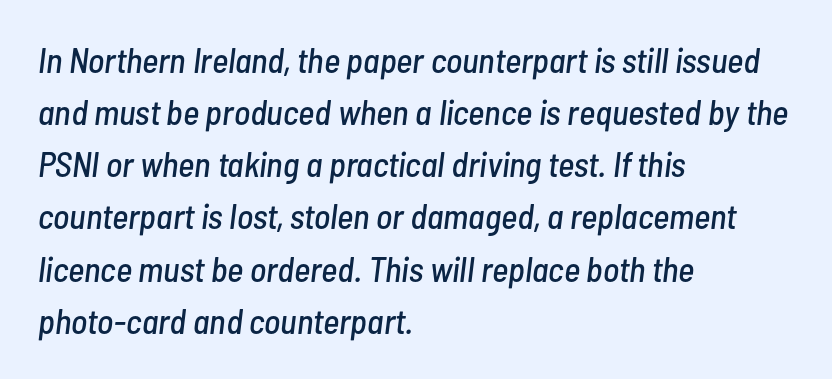
The image shows 35 px condensed type, italic (leaning right); set left-aligned, normal line spacing (1.49x), normal letter spacing, not underlined; low stroke contrast and a medium x-height.
